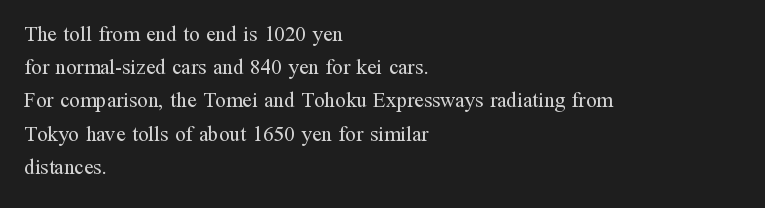
{"italic": "no", "bold": "no", "underline": "no", "align": "left", "line_spacing": "normal", "line_spacing_ratio": 1.58, "letter_spacing": "normal", "letter_spacing_em": 0.0, "glyph_px": 21}
